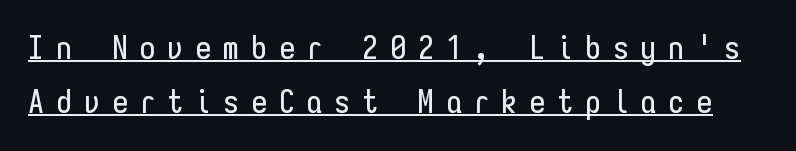
{"serif": "no", "italic": "no", "width": "condensed", "stroke_contrast": "low", "x_height": "medium", "monospaced": "yes", "underline": "yes", "line_spacing": "normal", "line_spacing_ratio": 1.68, "letter_spacing": "wide", "letter_spacing_em": 0.37, "glyph_px": 32}
